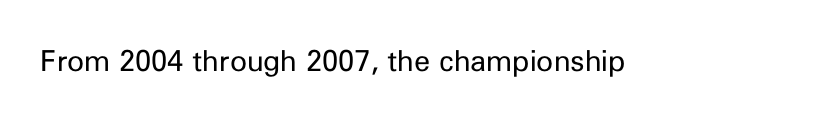
Q: Is the text bold? A: No.
Q: Is the text italic (slanted)? A: No, it is upright.
Q: Is the typeface a serif or a sans-serif typeface? A: Sans-serif.
Q: Is the text underlined? A: No.
Q: Is the spacing between letters normal or unusually wide? A: Normal.
Q: Width (condensed, normal, or wide)? A: Normal.
Q: Stroke contrast? A: Low.
Q: x-height? A: Medium.
Q: Monospaced? A: No.
